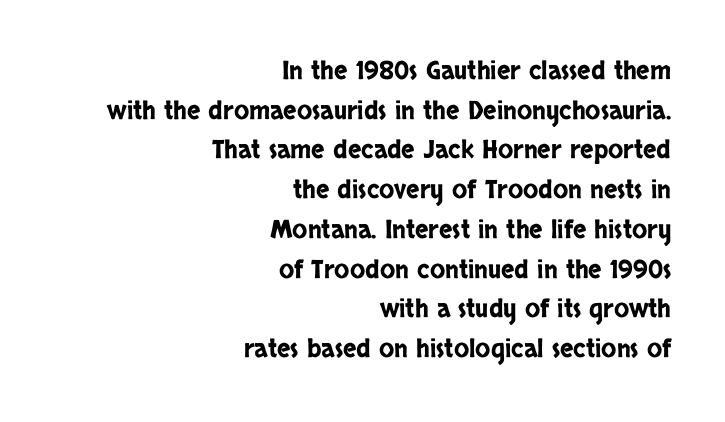
Q: Is the text italic (slanted)? A: No, it is upright.
Q: Is the text underlined? A: No.
Q: How is the paragraph aligned? A: Right-aligned.
Q: Is the spacing between letters normal or unusually wide? A: Normal.
Q: Is the spacing between lines tight, normal or loose? A: Normal.
